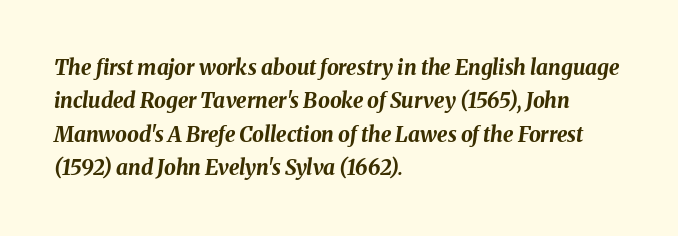
The image shows 21 px bold type, italic (leaning right); set left-aligned, normal line spacing (1.59x), normal letter spacing, not underlined.
